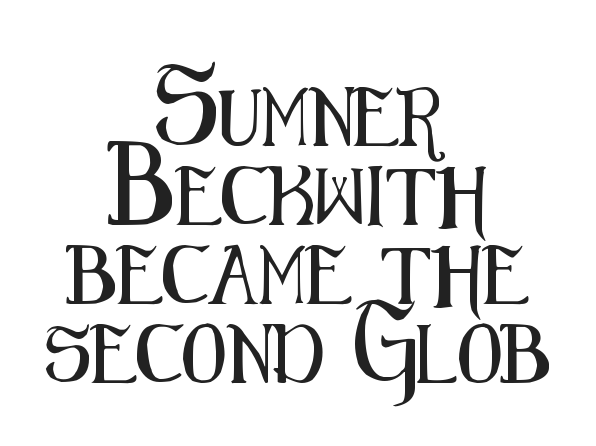
Do the characters align in a grid? No, the font is proportional. Every character sits straight up, as roman type does. A clean baseline with only descenders dipping below it.
